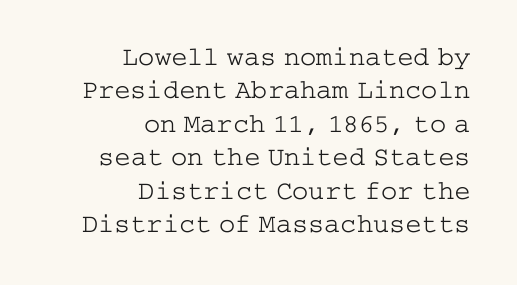
Caption: standard tracking, unaltered. Italic: no, the glyphs are upright roman. Visually the block forms a straight wall on the right and a jagged coastline on the left. Letters rest on an invisible, unmarked baseline.
